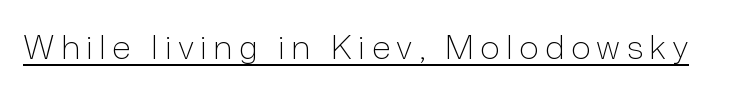
Regarding serifs, this sample does without them. Vertical stems look standard width or narrower in stroke. Proportional: the letters do not fall into vertical columns. Glance below the letters and you will spot a drawn line. Every stem runs plumb, perpendicular to the baseline.
